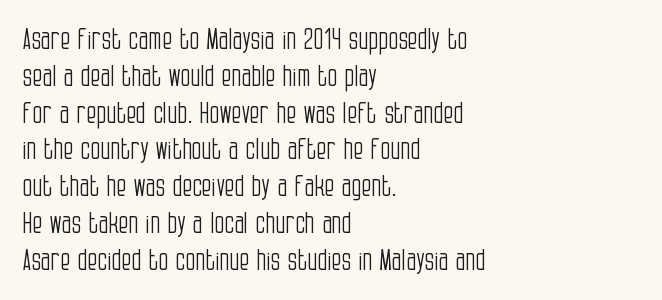
The font's upright variant was chosen for this text. The cut favours lightness, reaching ordinary text weight at its darkest. Vertically, the passage feels balanced, rows spaced as you'd expect. Where is the straight margin? On the left. A typesetter would label this face a sans. Descenders hang freely into open space.
